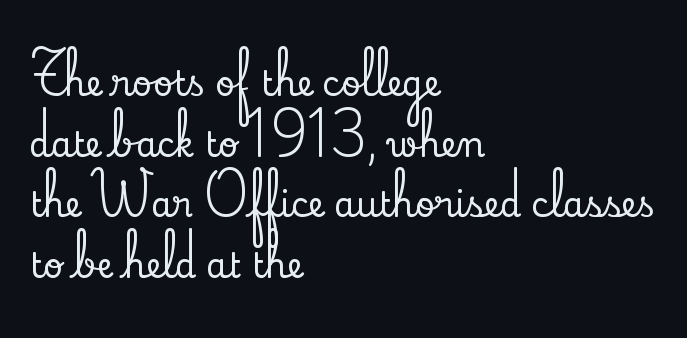
The image shows 34 px serif type, upright; set left-aligned, line spacing 1.78x, normal letter spacing, not underlined; low stroke contrast and a small x-height.
